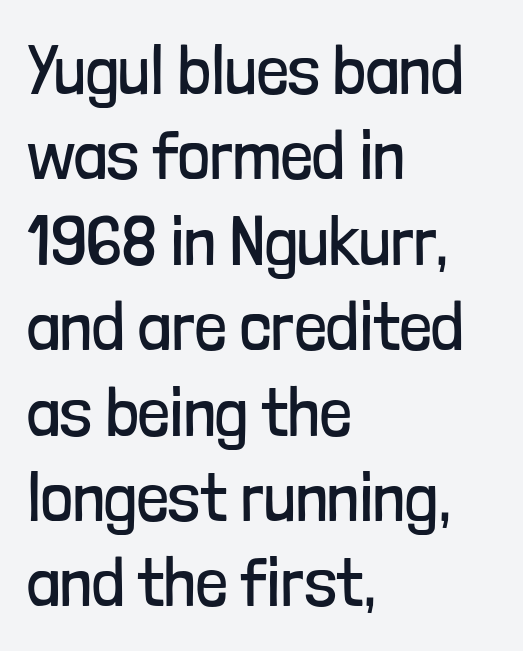
Q: Is the text bold? A: No.
Q: Is the text italic (slanted)? A: No, it is upright.
Q: Is the typeface a serif or a sans-serif typeface? A: Sans-serif.
Q: Is the text underlined? A: No.
Q: How is the paragraph aligned? A: Left-aligned.
Q: Is the spacing between letters normal or unusually wide? A: Normal.
Q: Width (condensed, normal, or wide)? A: Condensed.
Q: Stroke contrast? A: Low.
Q: x-height? A: Medium.
Q: Monospaced? A: No.
